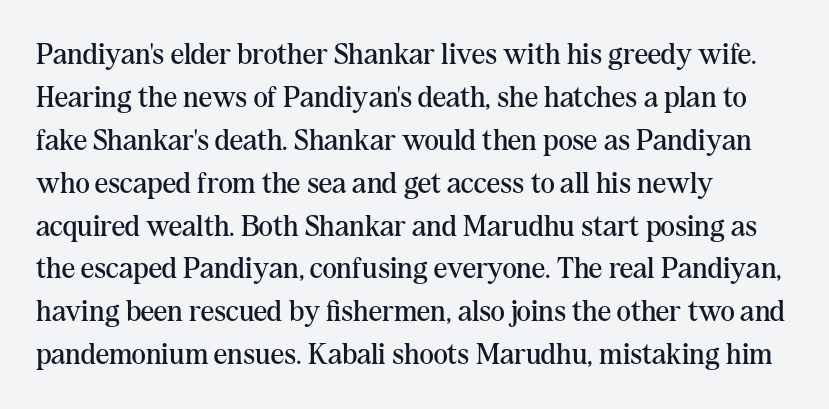
Quick note: underline off. The font is comparable to plain body text, perhaps lighter. Does the type have serifs? Yes, each stem ends in a small foot. The face used here is proportionally spaced, like ordinary book or web type. Look at the tracking — it's just the regular setting, nothing added. The rendering uses a moderate line-height, typical for paragraphs.
